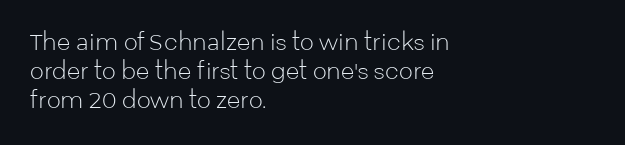
{"italic": "no", "bold": "no", "underline": "no", "align": "left", "line_spacing": "normal", "line_spacing_ratio": 1.32, "letter_spacing": "normal", "letter_spacing_em": 0.0, "glyph_px": 22}
